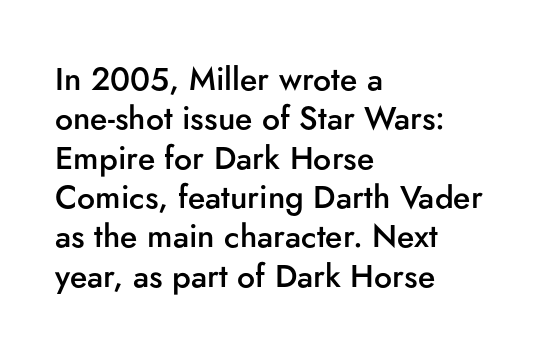
The image shows 32 px semibold sans-serif type, upright; set left-aligned, line spacing 1.23x, normal letter spacing, not underlined; low stroke contrast and a small x-height.
